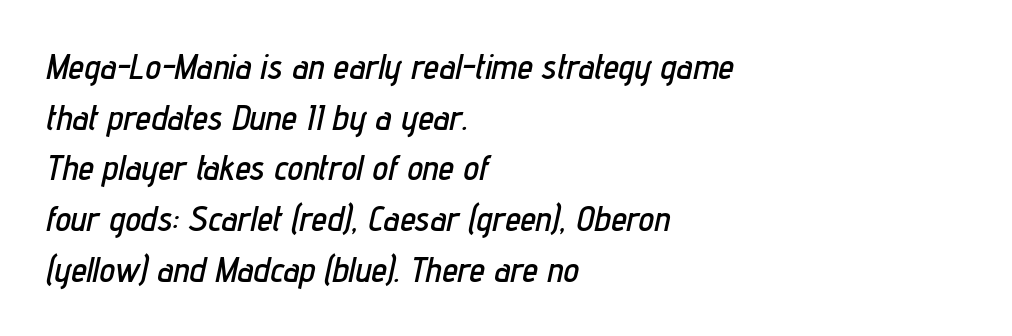
Q: Is the text italic (slanted)? A: Yes, it leans right by about 12 degrees.
Q: Is the text underlined? A: No.
Q: How is the paragraph aligned? A: Left-aligned.
Q: Is the spacing between letters normal or unusually wide? A: Normal.
Q: Is the spacing between lines tight, normal or loose? A: Normal.
Q: Width (condensed, normal, or wide)? A: Condensed.
Q: Stroke contrast? A: Low.
Q: x-height? A: Medium.
Q: Monospaced? A: No.
